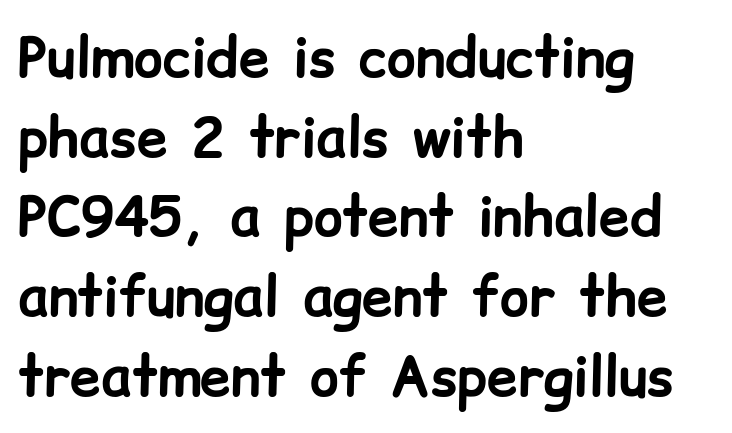
The image shows 55 px bold sans-serif type, upright; set left-aligned, normal line spacing (1.45x), normal letter spacing, not underlined; low stroke contrast and a medium x-height.
